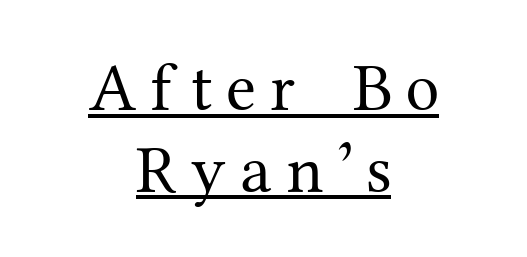
Q: Is the text bold? A: No.
Q: Is the text italic (slanted)? A: No, it is upright.
Q: Is the typeface a serif or a sans-serif typeface? A: Serif.
Q: Is the text underlined? A: Yes.
Q: How is the paragraph aligned? A: Centered.
Q: Is the spacing between letters normal or unusually wide? A: Unusually wide.
Q: Width (condensed, normal, or wide)? A: Normal.
Q: Stroke contrast? A: Medium.
Q: x-height? A: Medium.
Q: Monospaced? A: No.
